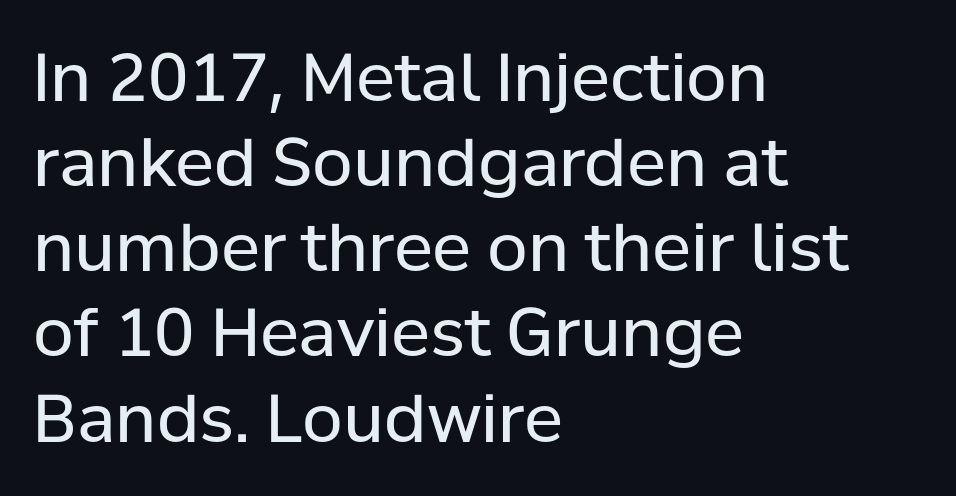
Default kerning and tracking; the words read as compact shapes. Typeset ragged right — the left edge is the straight one. Rule under the text: the space is simply empty. Leading matches the norm, producing a regular column.
